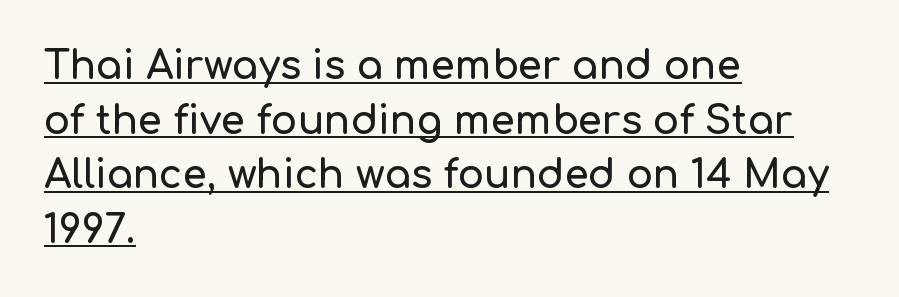
{"serif": "no", "italic": "no", "width": "normal", "stroke_contrast": "low", "x_height": "medium", "monospaced": "no", "underline": "yes", "align": "left", "line_spacing": "normal", "line_spacing_ratio": 1.4, "letter_spacing": "normal", "letter_spacing_em": 0.0, "glyph_px": 39}
